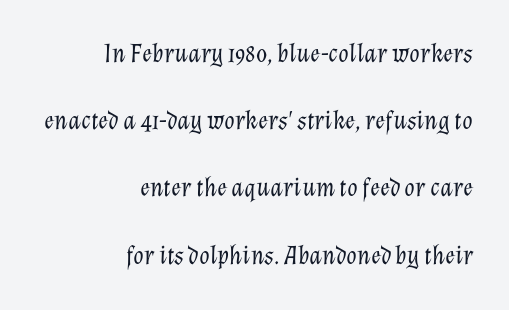
Q: Is the text bold? A: No.
Q: Is the text italic (slanted)? A: Yes, it leans right by about 12 degrees.
Q: Is the text underlined? A: No.
Q: How is the paragraph aligned? A: Right-aligned.
Q: Is the spacing between letters normal or unusually wide? A: Normal.
Q: Is the spacing between lines tight, normal or loose? A: Loose.
